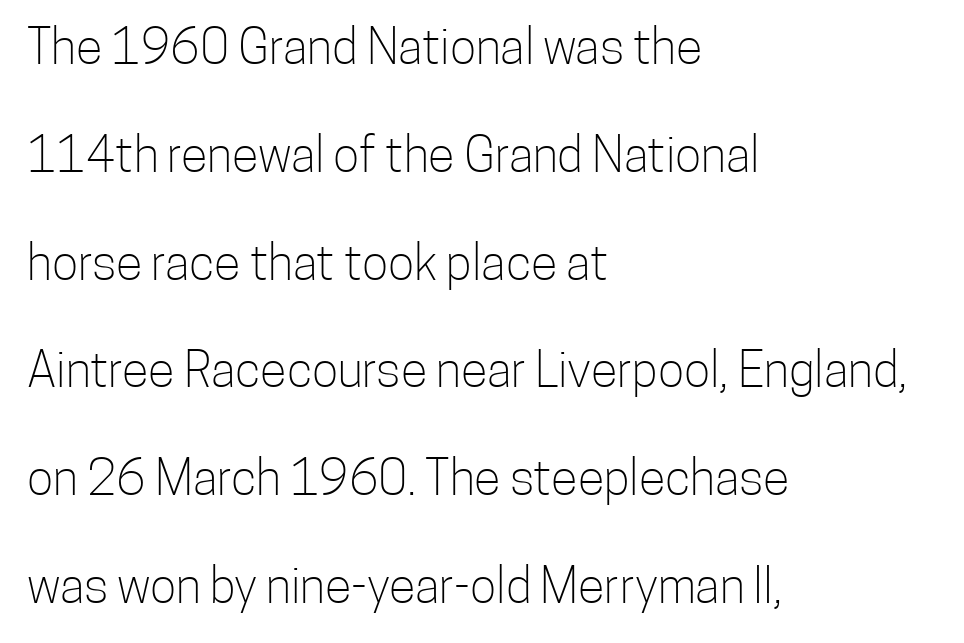
The image shows 49 px light, condensed sans-serif type, upright; set left-aligned, loose line spacing (2.2x), normal letter spacing, not underlined; low stroke contrast and a medium x-height.
